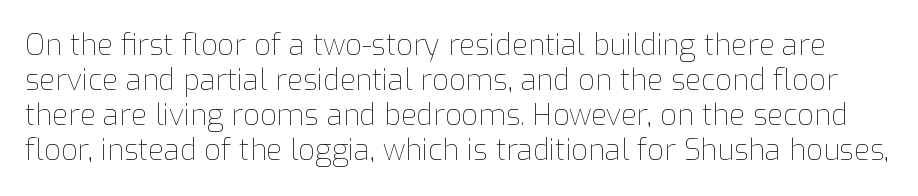
Is the type heavy? It reads as light-to-regular instead. No italicization has been applied; the sample stays upright. You could not count columns in this text — the font is proportionally spaced. There is no visible air inserted between adjacent glyphs.
